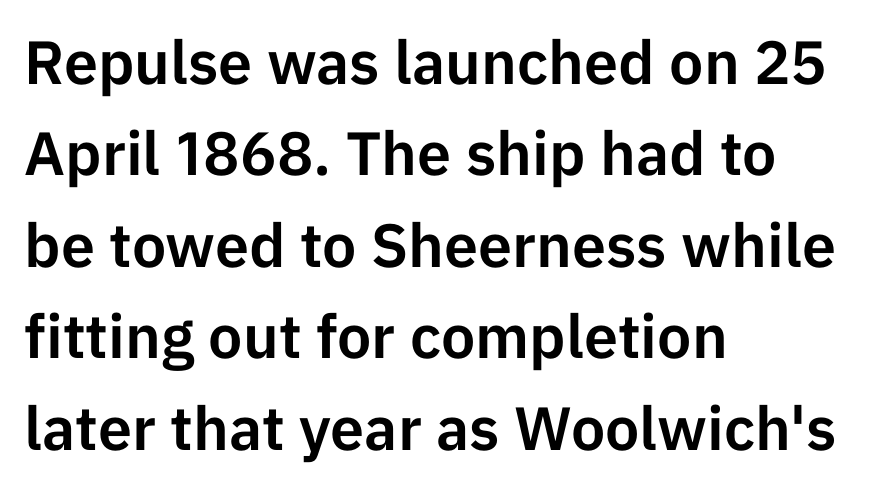
This rendering employs a face without finishing strokes, i.e., a sans-serif. Does extra space separate the letters? No, they use regular spacing. Plain, unruled lines of type. This is roman type, the default non-slanted kind. A typesetter would call this proportional, since set widths differ per character.
